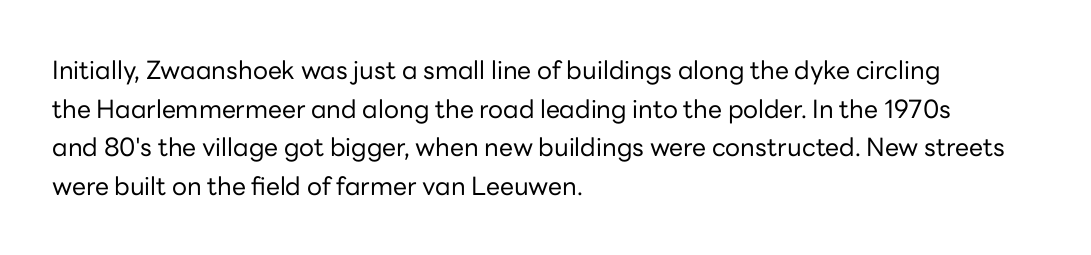
{"italic": "no", "bold": "no", "underline": "no", "align": "left", "line_spacing": "normal", "line_spacing_ratio": 1.55, "letter_spacing": "normal", "letter_spacing_em": 0.0, "glyph_px": 25}
